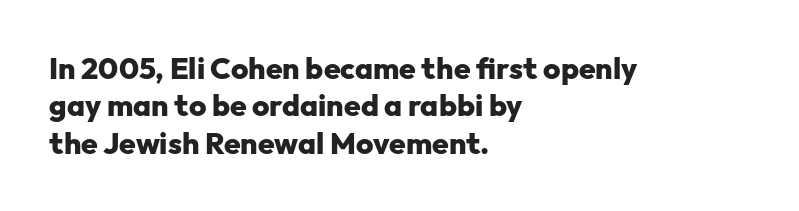
Q: Is the text bold? A: Yes.
Q: Is the text italic (slanted)? A: No, it is upright.
Q: Is the typeface a serif or a sans-serif typeface? A: Sans-serif.
Q: Is the text underlined? A: No.
Q: How is the paragraph aligned? A: Left-aligned.
Q: Is the spacing between letters normal or unusually wide? A: Normal.
Q: Is the spacing between lines tight, normal or loose? A: Normal.
Q: Width (condensed, normal, or wide)? A: Normal.
Q: Stroke contrast? A: Low.
Q: x-height? A: Medium.
Q: Monospaced? A: No.
